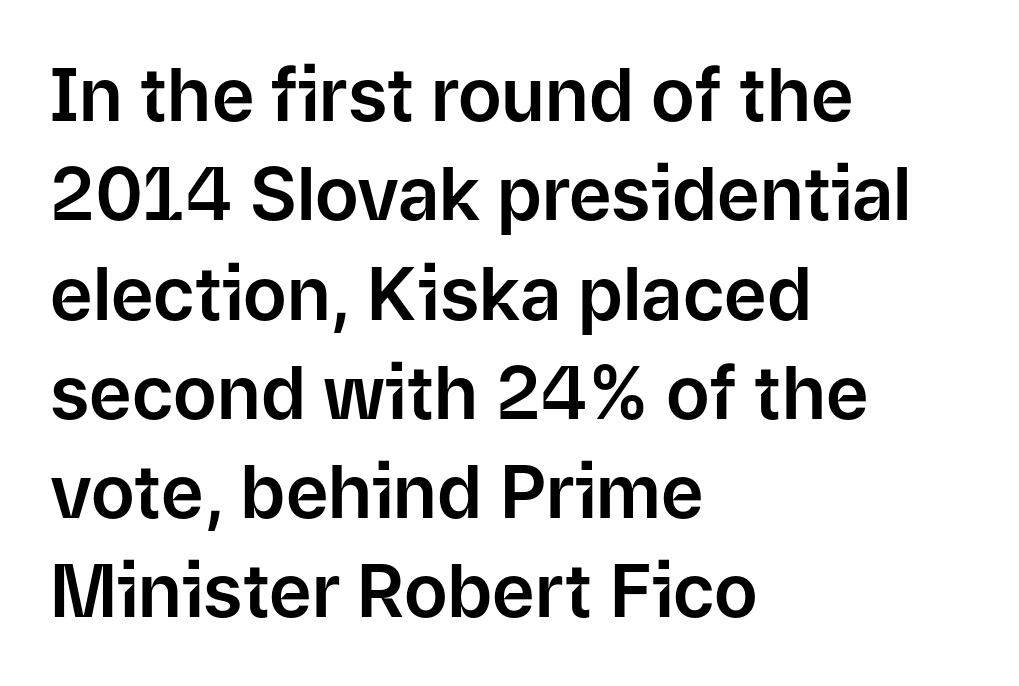
The image shows 73 px sans-serif type, upright; set left-aligned, normal line spacing (1.36x), normal letter spacing, not underlined; low stroke contrast and a medium x-height.
